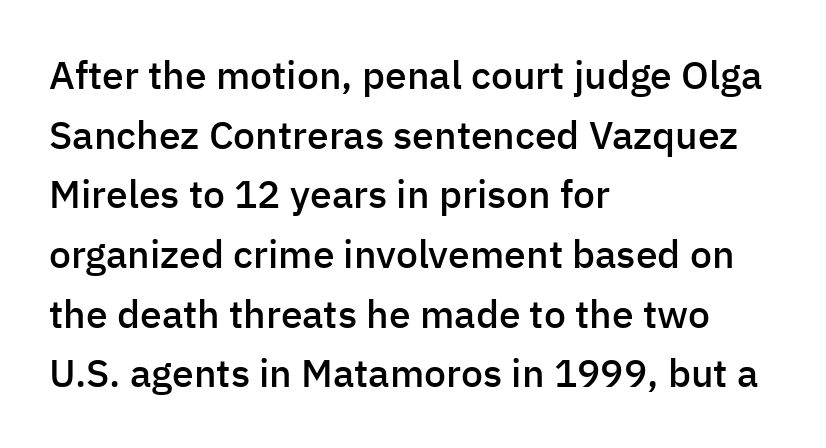
Bare-footed words on every line. Tracking value appears to be zero — textbook default spacing. Notice how descenders clear the ascenders below comfortably — that's standard leading. If you drew a ruler down the left edge, every line would touch it. A typesetter would call this proportional, since set widths differ per character. The letters stand upright; this is a roman face.
